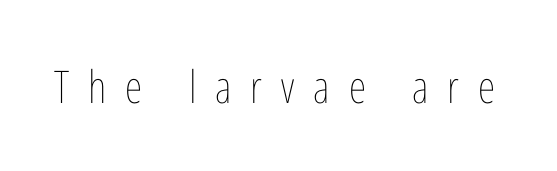
The letters advance in unequal steps, a hallmark of proportional type. Plain, unruled lines of type. It's the straight-up-and-down kind of type. This sample uses expanded letter spacing, leaving extra air between glyphs. A quiet, ordinary-to-light weight characterises the typeface.
